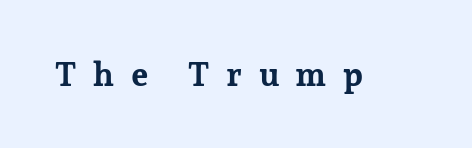
You'd pick this weight for a headline — it's a proper bold. This is serif lettering, the kind often seen in printed books. Each word looks stretched out because of the extra space between its letters. The rendering uses natural spacing where letterforms have individual widths.
